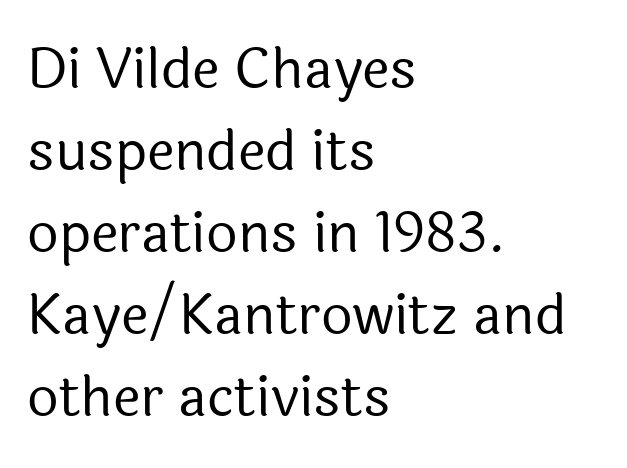
{"serif": "no", "italic": "no", "bold": "no", "weight": "regular", "width": "normal", "x_height": "medium", "monospaced": "no", "underline": "no", "align": "left", "line_spacing": "normal", "line_spacing_ratio": 1.49, "letter_spacing": "normal", "letter_spacing_em": 0.0, "glyph_px": 55}
